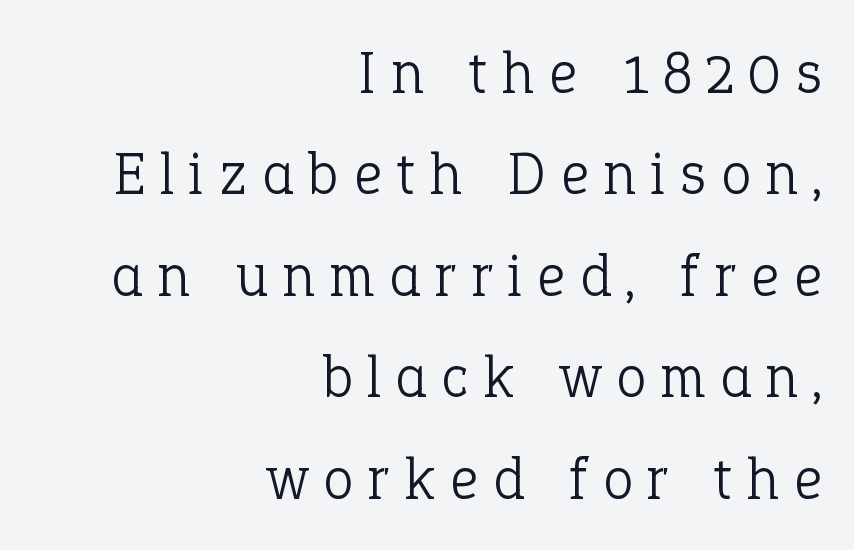
Q: Is the text bold? A: No.
Q: Is the text italic (slanted)? A: No, it is upright.
Q: Is the typeface a serif or a sans-serif typeface? A: Serif.
Q: Is the text underlined? A: No.
Q: How is the paragraph aligned? A: Right-aligned.
Q: Is the spacing between letters normal or unusually wide? A: Unusually wide.
Q: Is the spacing between lines tight, normal or loose? A: Normal.
Q: Width (condensed, normal, or wide)? A: Normal.
Q: Stroke contrast? A: Low.
Q: x-height? A: Medium.
Q: Monospaced? A: No.
